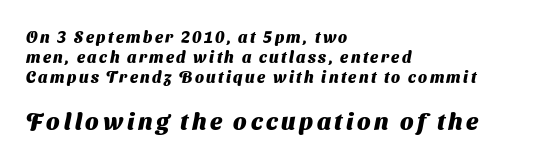
No word sits above an underline. Its strokes are broad and dark, the hallmark of bold type. Where is the straight margin? On the left. Look at the glyph heights: the lower group is clearly the bigger setting.
